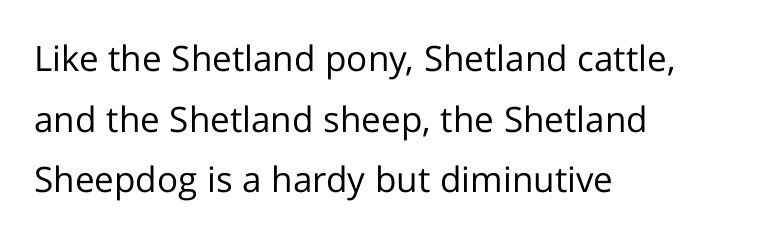
The rag falls on the right side of this text block. The space directly below the letters is spotless. Unbolded letterforms with no extra heft. Students, note that the glyphs here touch the page at normal intervals.
